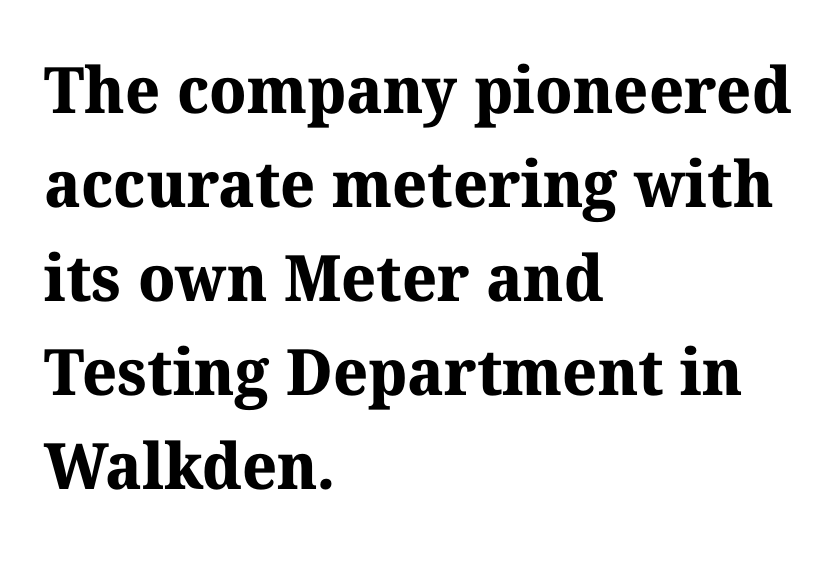
{"serif": "yes", "bold": "yes", "weight": "bold", "width": "normal", "stroke_contrast": "medium", "x_height": "medium", "monospaced": "no", "underline": "no", "align": "left", "line_spacing": "normal", "line_spacing_ratio": 1.47, "letter_spacing": "normal", "letter_spacing_em": 0.0, "glyph_px": 64}
